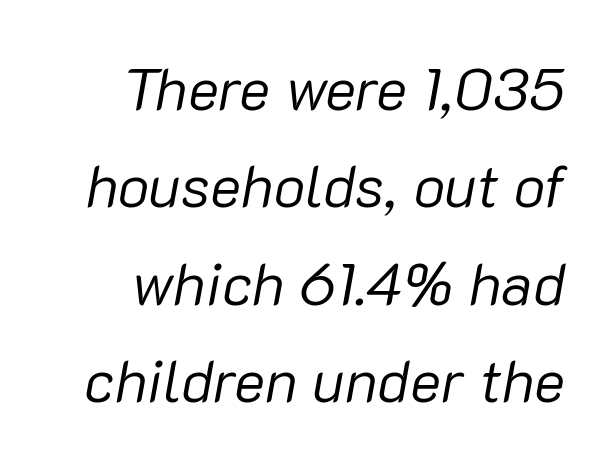
The image shows 59 px regular-weight type, italic (leaning right); set normal line spacing (1.65x), normal letter spacing, not underlined; low stroke contrast and a medium x-height.
